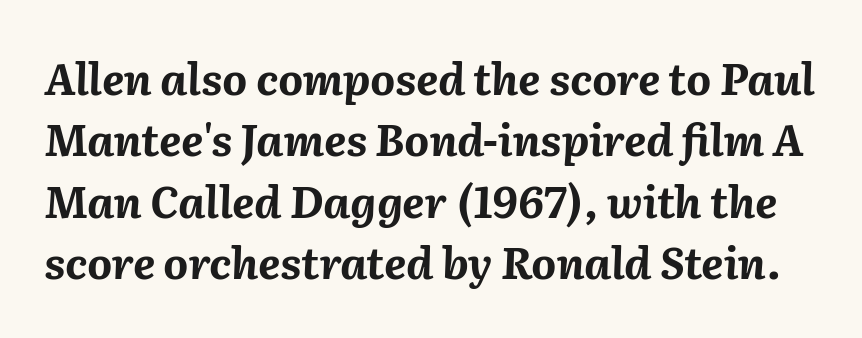
The face used here has a pronounced slope to its letters. This sample keeps an unexceptional amount of space between lines. Weight check: bold — yes, fully. Rule under the text: the space is simply empty.
